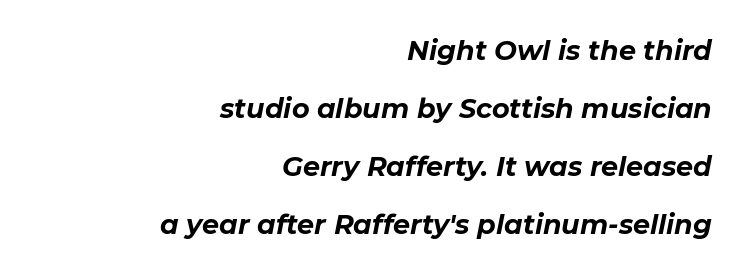
{"italic": "yes", "lean": "right", "slant_degrees": 11, "bold": "yes", "underline": "no", "align": "right", "line_spacing": "loose", "line_spacing_ratio": 2.15, "letter_spacing": "normal", "letter_spacing_em": 0.0, "glyph_px": 27}
